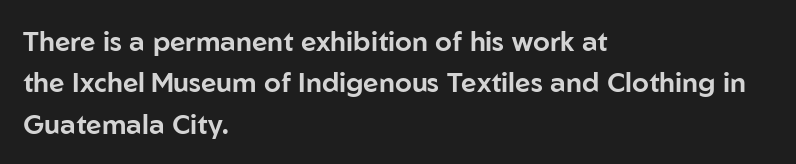
Q: Is the text italic (slanted)? A: No, it is upright.
Q: Is the text underlined? A: No.
Q: How is the paragraph aligned? A: Left-aligned.
Q: Is the spacing between letters normal or unusually wide? A: Normal.
Q: Is the spacing between lines tight, normal or loose? A: Normal.
